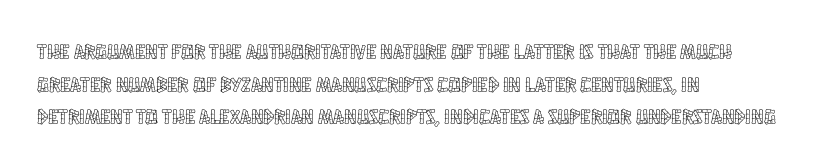
The image shows 21 px text type, upright; set left-aligned, normal line spacing (1.55x), normal letter spacing, not underlined.
